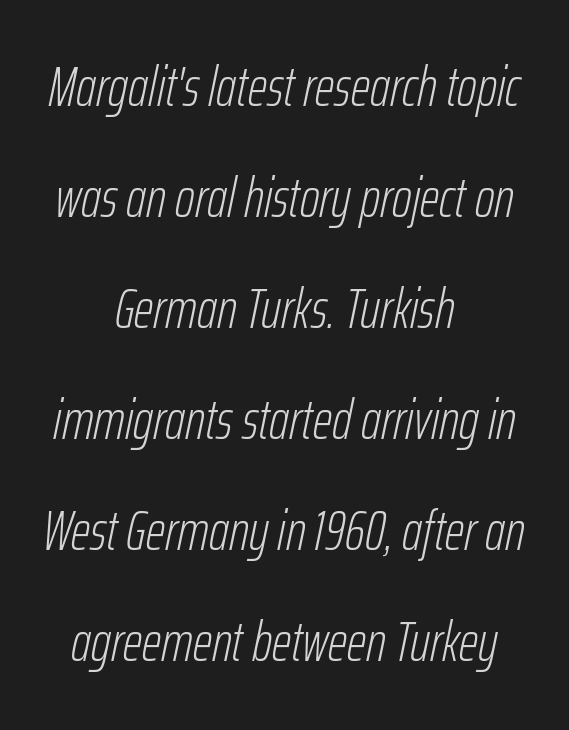
The image shows 55 px light, condensed type, italic (leaning right); set centered, loose line spacing (2.02x), normal letter spacing, not underlined; low stroke contrast and a medium x-height.
